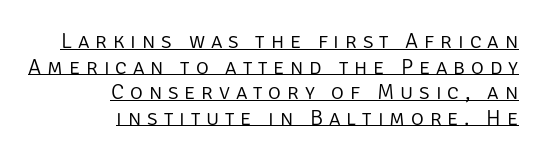
{"italic": "no", "bold": "no", "underline": "yes", "align": "right", "line_spacing_ratio": 1.16, "letter_spacing": "wide", "letter_spacing_em": 0.27, "glyph_px": 22}
